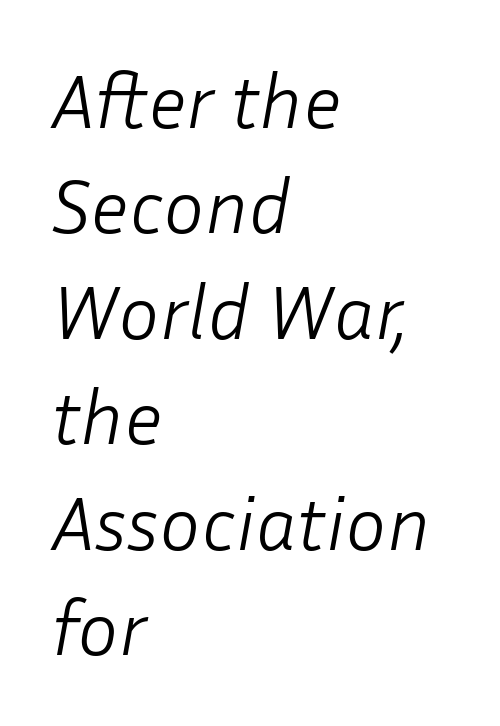
The lines in this sample share a left origin and differ only in where they stop. Would a proofreader flag this as italicized? Yes. Only glyphs here, with clear space below each row. Rows of type keep a routine distance in the vertical direction. The horizontal fit of the characters is conventional and even. No letter is thick-stroked: the sample isn't bold.
